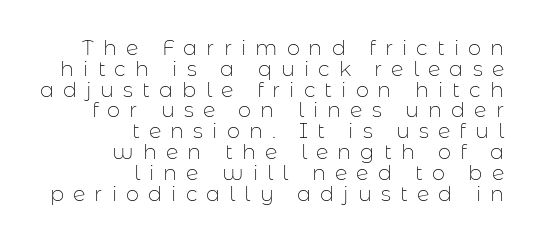
The image shows 21 px text type, upright; set right-aligned, tight line spacing (0.99x), unusually wide letter spacing (+0.43 em), not underlined.
